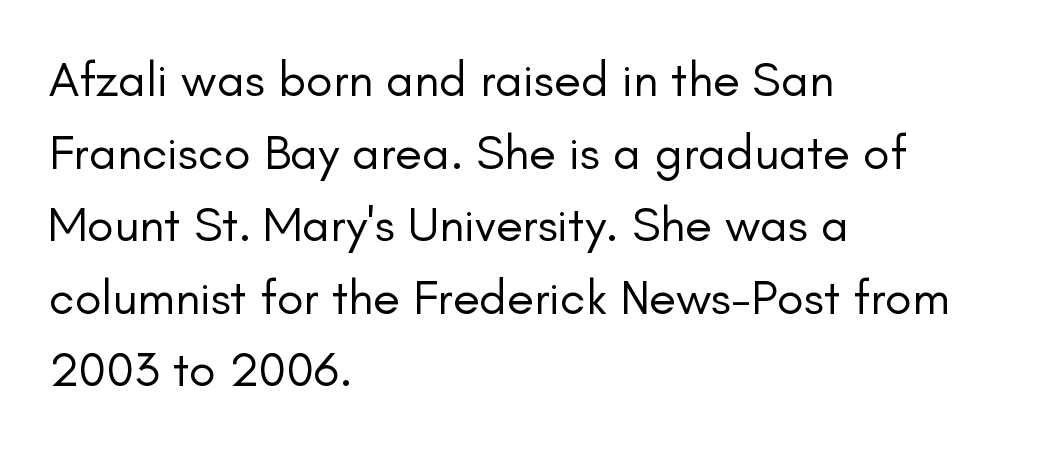
The image shows 49 px regular-weight sans-serif type, upright; set left-aligned, normal line spacing (1.48x), normal letter spacing, not underlined; low stroke contrast and a small x-height.
